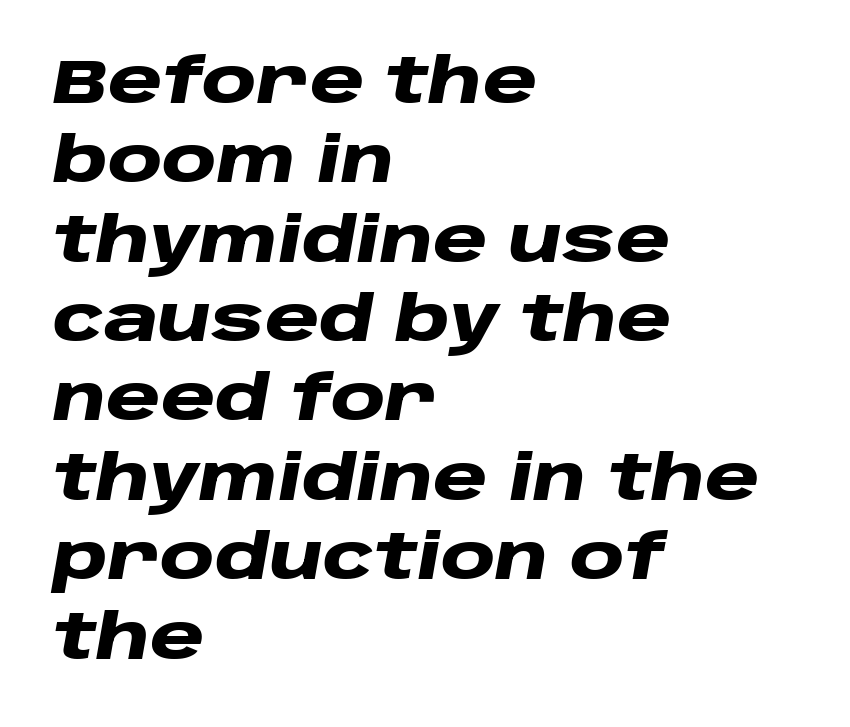
Does the weight exceed regular? Yes, all the way to bold. The tracking reads as untouched default to a designer's eye. The designer left line spacing at the default. Looks like regular typesetting: each glyph gets only the width it needs.
